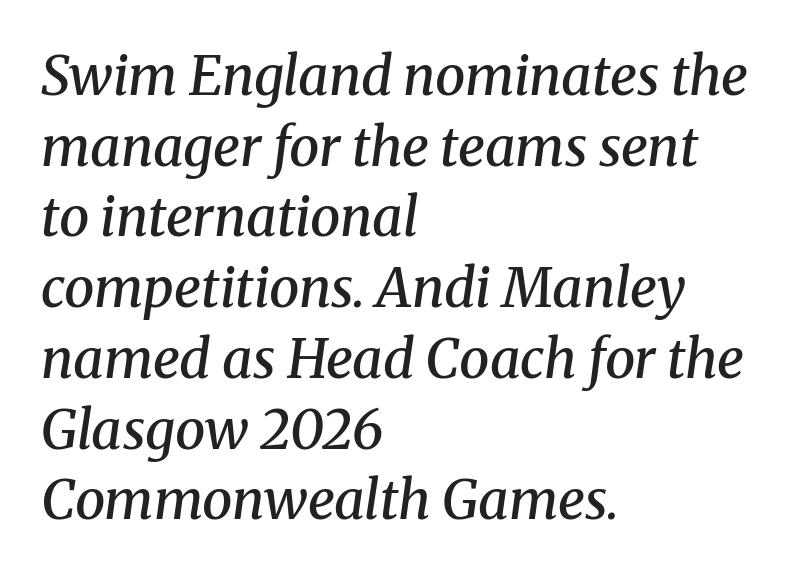
Q: Is the text bold? A: Semi-bold.
Q: Is the text italic (slanted)? A: Yes, it leans right by about 8 degrees.
Q: Is the typeface a serif or a sans-serif typeface? A: Serif.
Q: Is the text underlined? A: No.
Q: How is the paragraph aligned? A: Left-aligned.
Q: Is the spacing between letters normal or unusually wide? A: Normal.
Q: Is the spacing between lines tight, normal or loose? A: Normal.
Q: Width (condensed, normal, or wide)? A: Normal.
Q: Stroke contrast? A: Medium.
Q: x-height? A: Medium.
Q: Monospaced? A: No.
